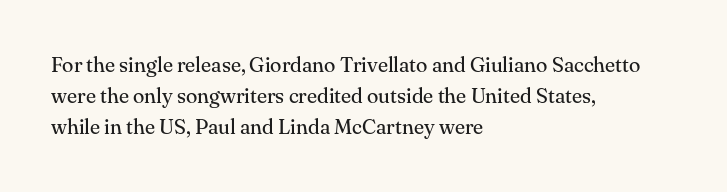
No chunkiness to these letters — they're not bold. The area under the type is left untouched. This rendering uses left alignment, leaving the right contour irregular. The font's upright variant was chosen for this text. Compared with typical body copy, the letter spacing here is the same.
